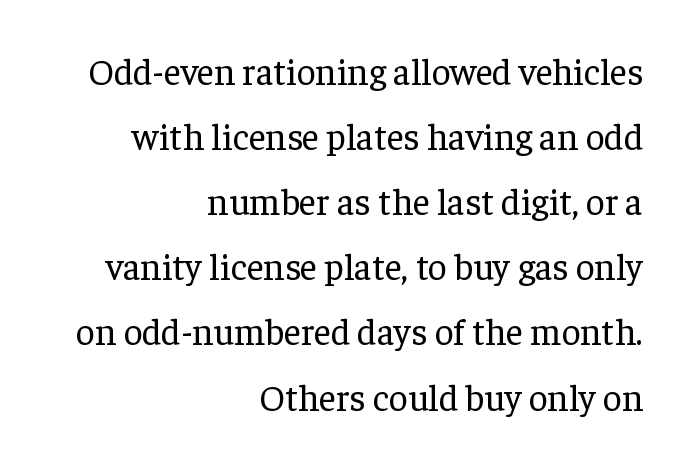
The image shows 37 px regular-weight serif type, upright; set right-aligned, line spacing 1.76x, normal letter spacing, not underlined; low stroke contrast and a medium x-height.
